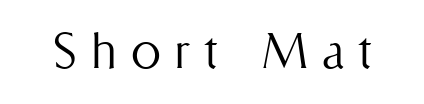
Q: Is the text bold? A: No.
Q: Is the text italic (slanted)? A: No, it is upright.
Q: Is the text underlined? A: No.
Q: Is the spacing between letters normal or unusually wide? A: Unusually wide.
Q: Width (condensed, normal, or wide)? A: Condensed.
Q: Stroke contrast? A: Medium.
Q: x-height? A: Medium.
Q: Monospaced? A: No.
